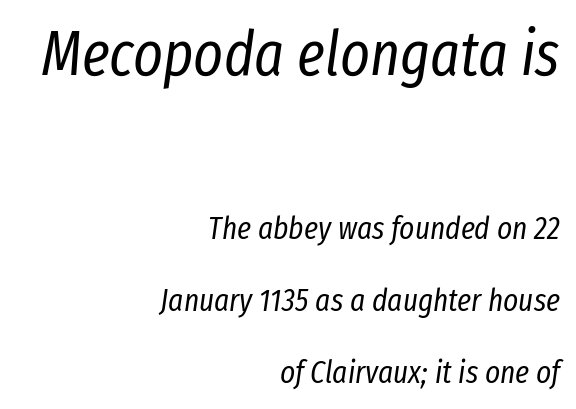
Weight: not bold — regular or lighter. Compared with typical paragraphs, the rows here are farther apart. Glance below the letters and you will spot only blank space. The rendering keeps characters at their native spacing.
